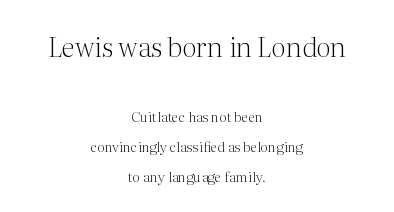
The image shows 27 px text type, upright; set centered, loose line spacing (2.15x), normal letter spacing, not underlined; the first (top) block is 1.93x larger.
